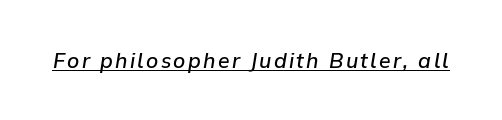
The image shows 21 px text type, italic (leaning right); set underlined.
